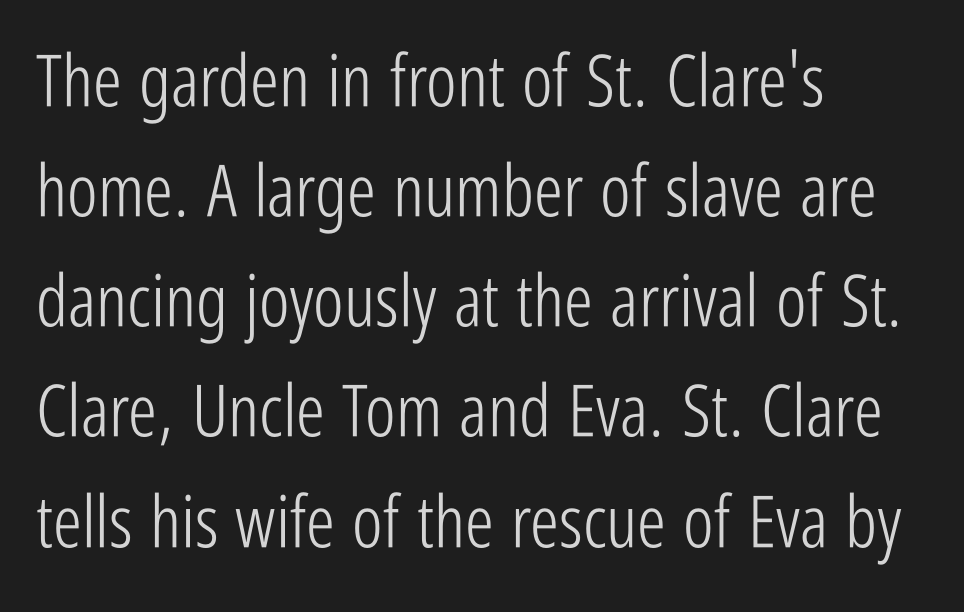
The image shows 72 px light, condensed sans-serif type, upright; set left-aligned, normal line spacing (1.53x), normal letter spacing, not underlined; low stroke contrast and a medium x-height.
